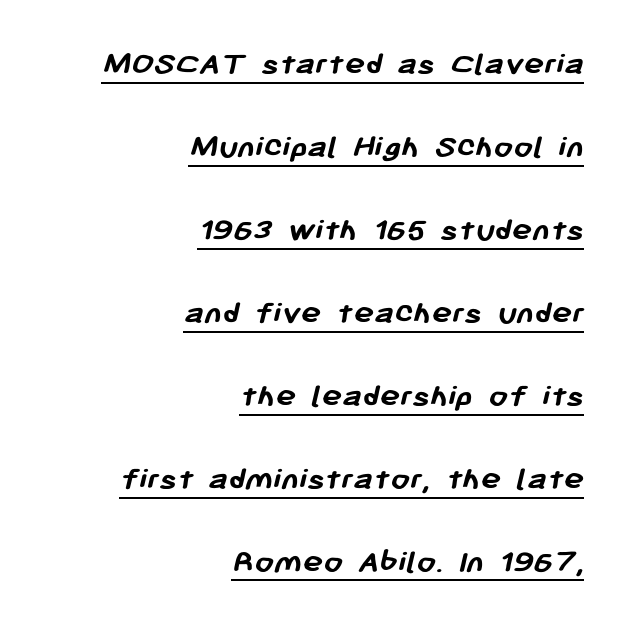
The image shows 34 px semibold sans-serif type; set right-aligned, loose line spacing (2.44x), normal letter spacing, underlined; low stroke contrast and a medium x-height.
